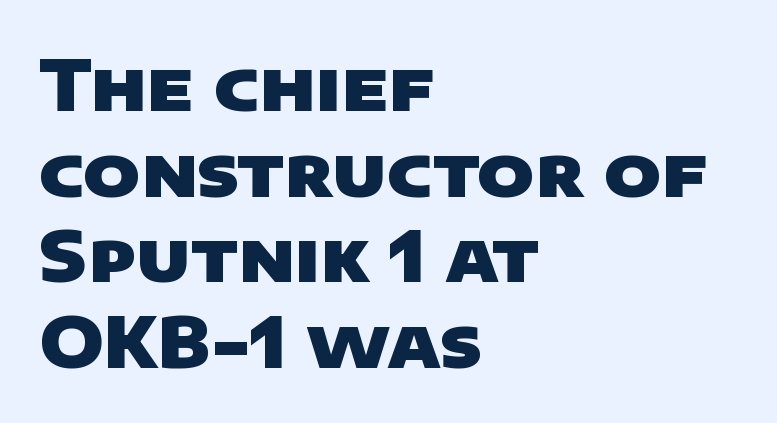
These lines keep a tight, regular rhythm from letter to letter. Think of a printed novel: that variable character pitch is what you see here. Decoration check: the copy has no underline. Compared with an ordinary text face, these strokes are far heavier — a full bold. Short and long lines alike share a common starting point at left. Look at the bottom of the vertical strokes: they stop flat, with no serifs.
